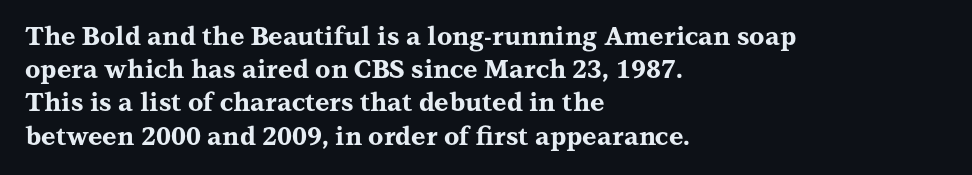
Q: Is the text bold? A: Yes.
Q: Is the text italic (slanted)? A: No, it is upright.
Q: Is the text underlined? A: No.
Q: How is the paragraph aligned? A: Left-aligned.
Q: Is the spacing between letters normal or unusually wide? A: Normal.
Q: Is the spacing between lines tight, normal or loose? A: Normal.
